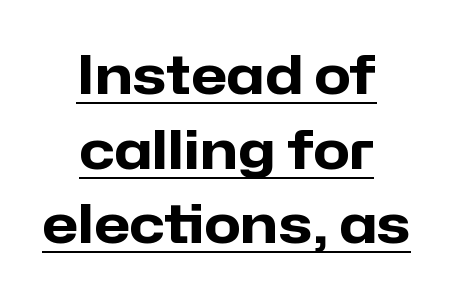
The image shows 53 px heavy sans-serif type, upright; set centered, normal line spacing (1.41x), normal letter spacing, underlined; low stroke contrast and a medium x-height.
